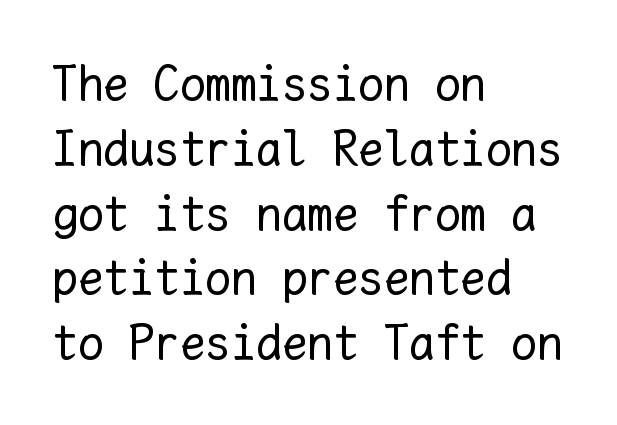
Q: Is the text bold? A: No.
Q: Is the text italic (slanted)? A: No, it is upright.
Q: Is the text underlined? A: No.
Q: How is the paragraph aligned? A: Left-aligned.
Q: Is the spacing between letters normal or unusually wide? A: Normal.
Q: Is the spacing between lines tight, normal or loose? A: Normal.
Q: Width (condensed, normal, or wide)? A: Normal.
Q: Stroke contrast? A: Low.
Q: x-height? A: Medium.
Q: Monospaced? A: Yes.
